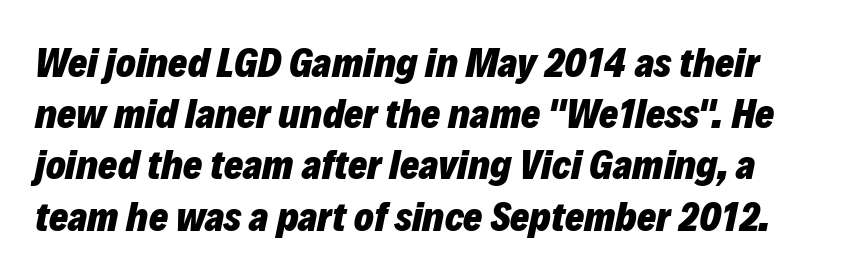
{"italic": "yes", "lean": "right", "slant_degrees": 12, "bold": "yes", "weight": "heavy", "width": "normal", "stroke_contrast": "low", "x_height": "medium", "monospaced": "no", "underline": "no", "line_spacing": "normal", "line_spacing_ratio": 1.25, "letter_spacing": "normal", "letter_spacing_em": 0.0, "glyph_px": 41}
